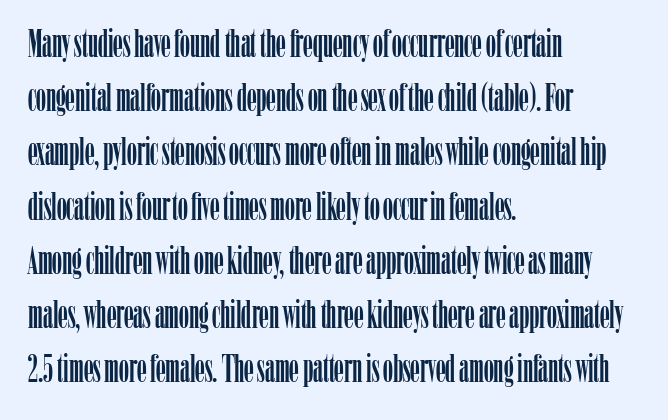
Q: Is the text italic (slanted)? A: No, it is upright.
Q: Is the typeface a serif or a sans-serif typeface? A: Serif.
Q: Is the text underlined? A: No.
Q: How is the paragraph aligned? A: Left-aligned.
Q: Is the spacing between letters normal or unusually wide? A: Normal.
Q: Is the spacing between lines tight, normal or loose? A: Normal.
Q: Width (condensed, normal, or wide)? A: Condensed.
Q: Stroke contrast? A: Low.
Q: x-height? A: Medium.
Q: Monospaced? A: No.
